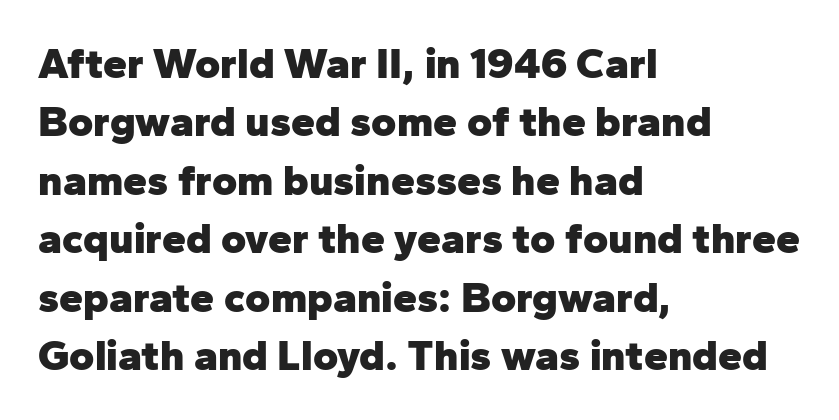
The image shows 43 px heavy sans-serif type, upright; set left-aligned, normal line spacing (1.36x), normal letter spacing, not underlined; low stroke contrast and a medium x-height.
